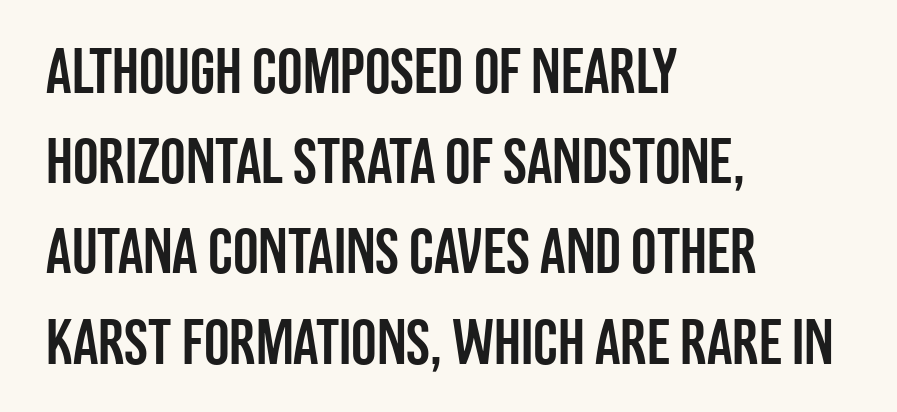
Q: Is the text italic (slanted)? A: No, it is upright.
Q: Is the typeface a serif or a sans-serif typeface? A: Sans-serif.
Q: Is the text underlined? A: No.
Q: How is the paragraph aligned? A: Left-aligned.
Q: Is the spacing between letters normal or unusually wide? A: Normal.
Q: Is the spacing between lines tight, normal or loose? A: Normal.
Q: Width (condensed, normal, or wide)? A: Condensed.
Q: Stroke contrast? A: Low.
Q: x-height? A: Large.
Q: Monospaced? A: No.
